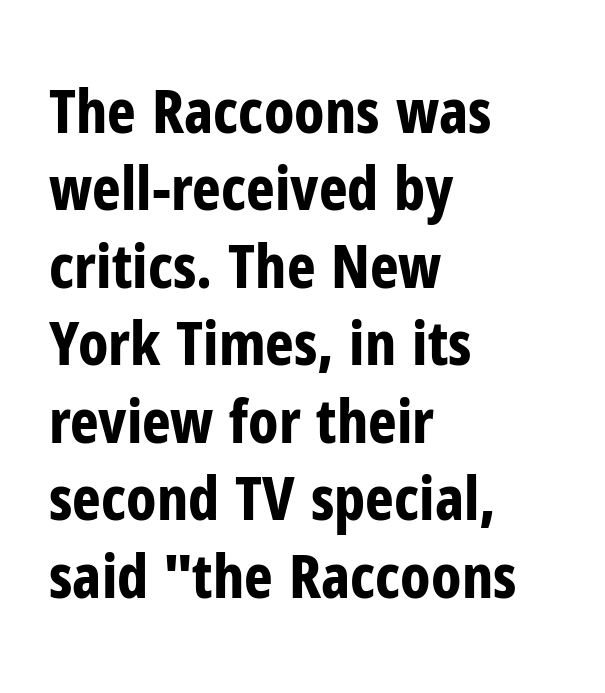
{"serif": "no", "italic": "no", "bold": "yes", "weight": "bold", "width": "condensed", "stroke_contrast": "low", "x_height": "medium", "monospaced": "no", "underline": "no", "align": "left", "line_spacing": "normal", "line_spacing_ratio": 1.27, "letter_spacing": "normal", "letter_spacing_em": 0.0, "glyph_px": 61}
